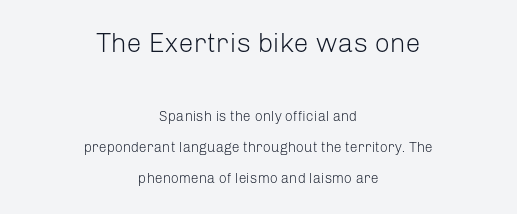
{"italic": "no", "bold": "no", "underline": "no", "align": "center", "line_spacing": "loose", "line_spacing_ratio": 2.21, "letter_spacing": "normal", "letter_spacing_em": 0.0, "larger_block": "first", "size_ratio": 1.93, "glyph_px": 27}
